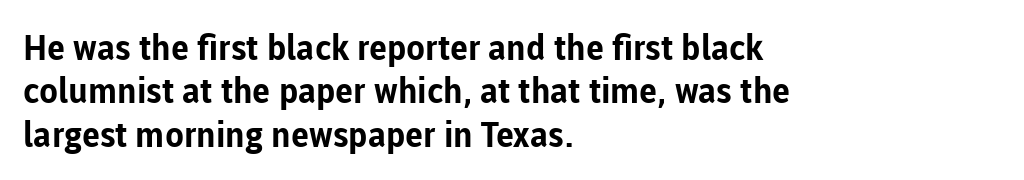
{"serif": "no", "italic": "no", "bold": "yes", "weight": "bold", "width": "normal", "stroke_contrast": "low", "x_height": "medium", "monospaced": "no", "underline": "no", "align": "left", "line_spacing_ratio": 1.24, "letter_spacing": "normal", "letter_spacing_em": 0.0, "glyph_px": 35}
